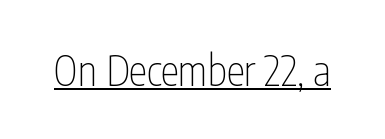
Decoration check: the copy is underlined. Each word holds together tightly as a unit, with standard inter-letter gaps. The designer went with a sans here, leaving each stem footless. Italic: no, the glyphs are upright roman.
